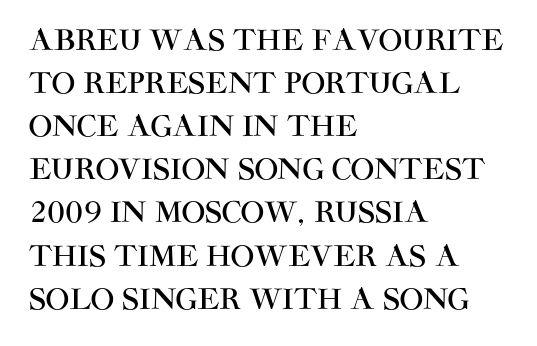
Q: Is the text italic (slanted)? A: No, it is upright.
Q: Is the typeface a serif or a sans-serif typeface? A: Sans-serif.
Q: Is the text underlined? A: No.
Q: How is the paragraph aligned? A: Left-aligned.
Q: Is the spacing between letters normal or unusually wide? A: Normal.
Q: Is the spacing between lines tight, normal or loose? A: Normal.
Q: Width (condensed, normal, or wide)? A: Normal.
Q: Stroke contrast? A: High.
Q: x-height? A: Large.
Q: Monospaced? A: No.
